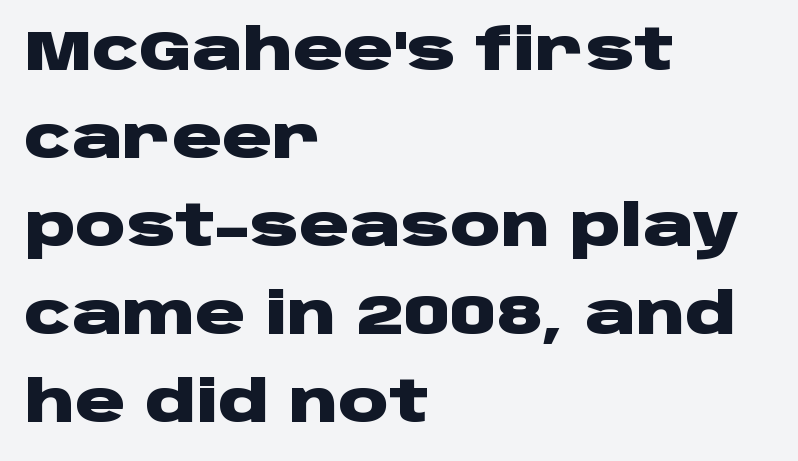
Q: Is the text bold? A: Yes.
Q: Is the text italic (slanted)? A: No, it is upright.
Q: Is the typeface a serif or a sans-serif typeface? A: Sans-serif.
Q: Is the text underlined? A: No.
Q: How is the paragraph aligned? A: Left-aligned.
Q: Is the spacing between letters normal or unusually wide? A: Normal.
Q: Is the spacing between lines tight, normal or loose? A: Normal.
Q: Width (condensed, normal, or wide)? A: Wide.
Q: Stroke contrast? A: Low.
Q: x-height? A: Large.
Q: Monospaced? A: No.
